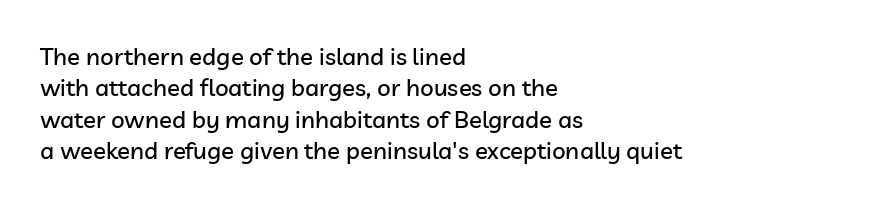
Q: Is the text italic (slanted)? A: No, it is upright.
Q: Is the text underlined? A: No.
Q: How is the paragraph aligned? A: Left-aligned.
Q: Is the spacing between letters normal or unusually wide? A: Normal.
Q: Is the spacing between lines tight, normal or loose? A: Normal.
